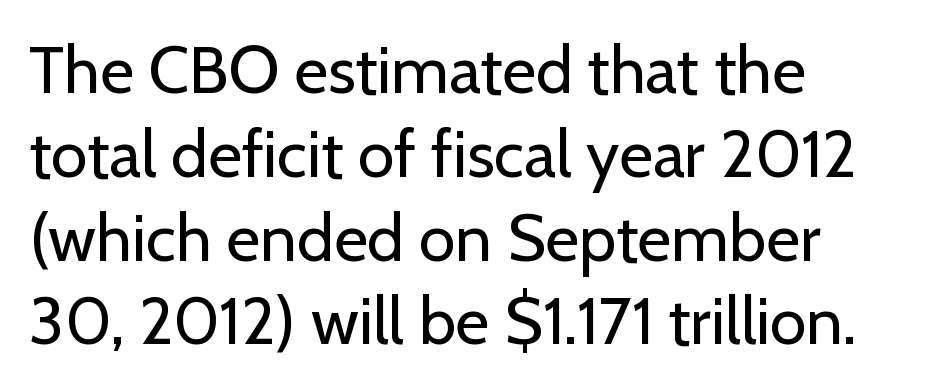
The image shows 66 px regular-weight sans-serif type, upright; set left-aligned, normal line spacing (1.27x), normal letter spacing, not underlined; low stroke contrast and a medium x-height.
